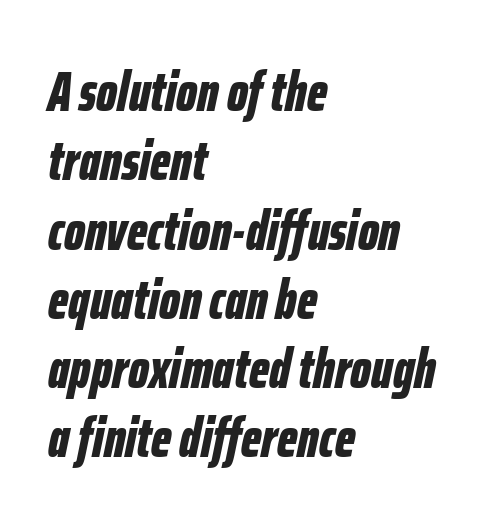
{"italic": "yes", "lean": "right", "slant_degrees": 12, "bold": "yes", "weight": "bold", "width": "condensed", "stroke_contrast": "low", "x_height": "medium", "monospaced": "no", "underline": "no", "align": "left", "line_spacing": "normal", "line_spacing_ratio": 1.26, "letter_spacing": "normal", "letter_spacing_em": 0.0, "glyph_px": 55}
